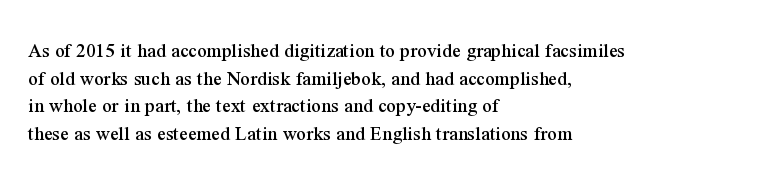
{"italic": "no", "underline": "no", "align": "left", "line_spacing": "normal", "line_spacing_ratio": 1.32, "letter_spacing": "normal", "letter_spacing_em": 0.0, "glyph_px": 21}
